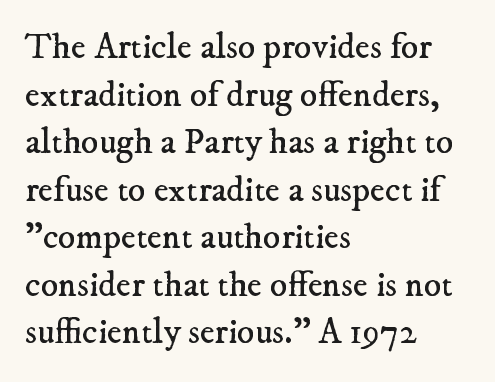
Q: Is the text bold? A: No.
Q: Is the typeface a serif or a sans-serif typeface? A: Serif.
Q: Is the text underlined? A: No.
Q: How is the paragraph aligned? A: Left-aligned.
Q: Is the spacing between letters normal or unusually wide? A: Normal.
Q: Is the spacing between lines tight, normal or loose? A: Normal.
Q: Width (condensed, normal, or wide)? A: Normal.
Q: Stroke contrast? A: Low.
Q: x-height? A: Small.
Q: Monospaced? A: No.
